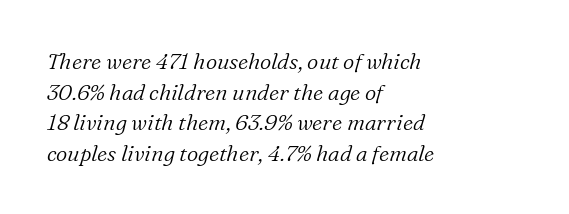
Q: Is the text bold? A: No.
Q: Is the text italic (slanted)? A: Yes, it leans right by about 16 degrees.
Q: Is the text underlined? A: No.
Q: How is the paragraph aligned? A: Left-aligned.
Q: Is the spacing between letters normal or unusually wide? A: Normal.
Q: Is the spacing between lines tight, normal or loose? A: Normal.
